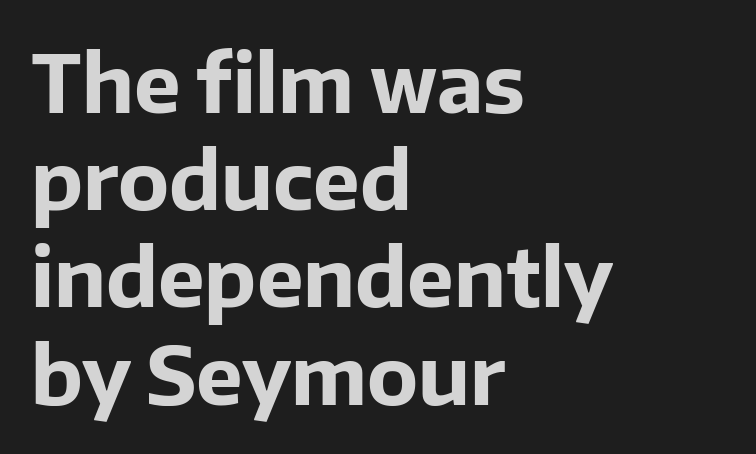
{"serif": "no", "italic": "no", "bold": "yes", "weight": "bold", "width": "normal", "stroke_contrast": "low", "x_height": "medium", "monospaced": "no", "underline": "no", "align": "left", "line_spacing_ratio": 1.23, "letter_spacing": "normal", "letter_spacing_em": 0.0, "glyph_px": 79}
